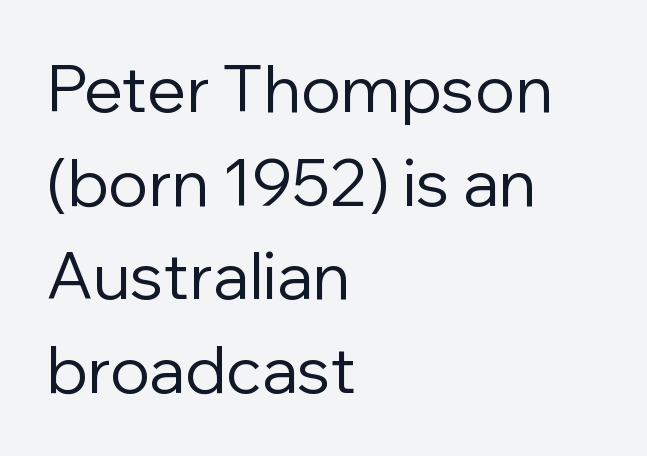
The leading is moderate, giving the passage an even texture. Honestly, there is no underline to notice here at all. The characters are drawn with everyday or finer stroke widths. This sample uses an upright cut, with every glyph sitting square on the baseline.
